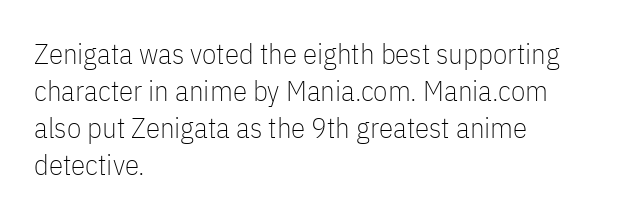
{"serif": "no", "italic": "no", "bold": "no", "weight": "thin", "width": "condensed", "stroke_contrast": "low", "x_height": "medium", "monospaced": "no", "underline": "no", "align": "left", "line_spacing": "normal", "line_spacing_ratio": 1.28, "letter_spacing": "normal", "letter_spacing_em": 0.0, "glyph_px": 29}
